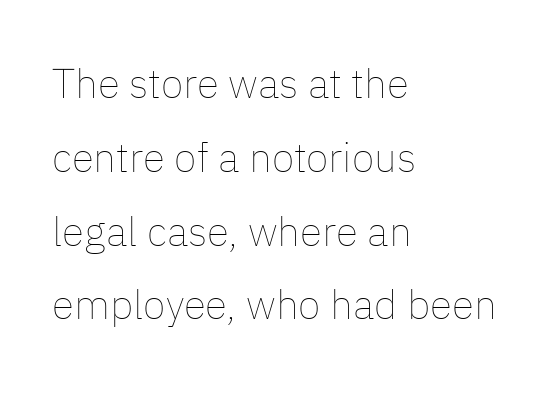
Q: Is the text bold? A: No.
Q: Is the text italic (slanted)? A: No, it is upright.
Q: Is the text underlined? A: No.
Q: How is the paragraph aligned? A: Left-aligned.
Q: Is the spacing between letters normal or unusually wide? A: Normal.
Q: Width (condensed, normal, or wide)? A: Normal.
Q: Stroke contrast? A: Low.
Q: x-height? A: Medium.
Q: Monospaced? A: No.
